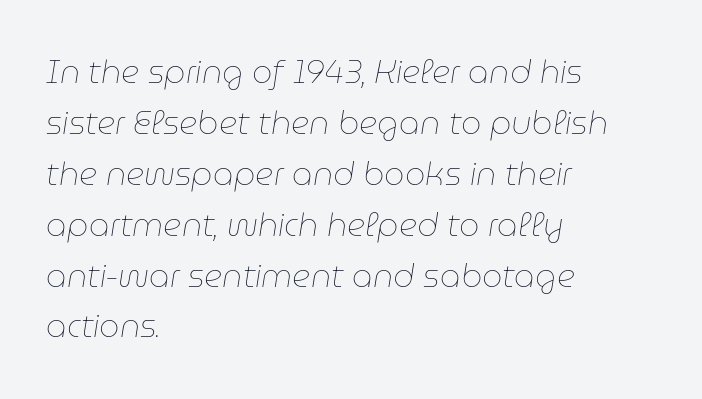
{"italic": "yes", "lean": "right", "slant_degrees": 9, "bold": "no", "weight": "thin", "width": "normal", "stroke_contrast": "low", "x_height": "medium", "monospaced": "no", "underline": "no", "align": "left", "line_spacing": "normal", "line_spacing_ratio": 1.59, "letter_spacing": "normal", "letter_spacing_em": 0.0, "glyph_px": 32}
